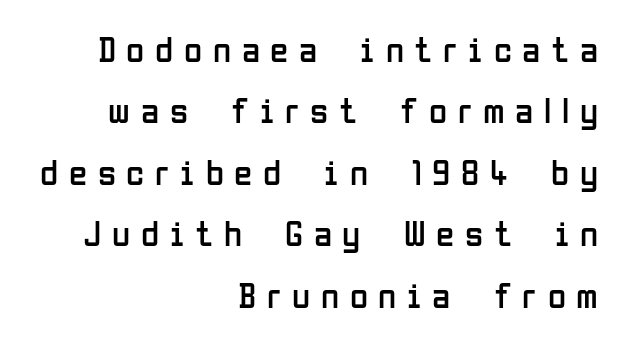
Compared with typical body copy, the letter spacing here is much looser. Spacing verdict: proportional, widths tailored to each character. Line ends are locked; line starts wander. Anything drawn beneath the words? Only blank space. This block has exactly the height ordinary leading produces. The weight tops out at a normal text grade.
